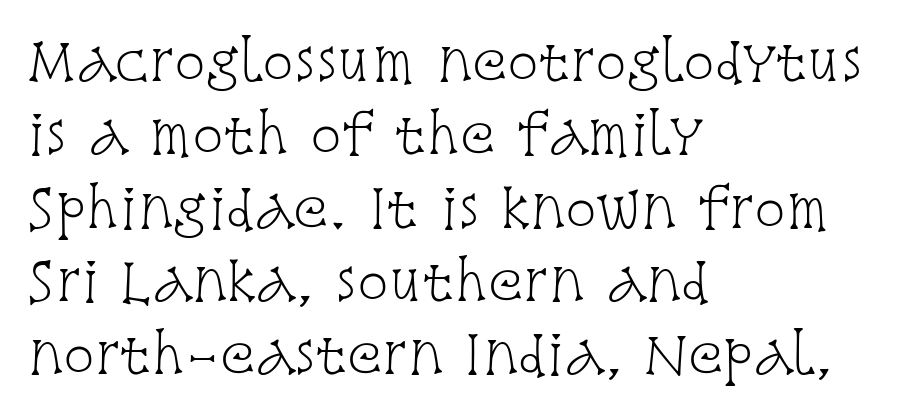
The letterforms sit at book weight or below. This is the regular roman posture of the typeface. Does the copy run flush right? No — it runs flush left. Leading matches the norm, producing a regular column. Here the glyphs are tracked normally, forming tight word shapes.
